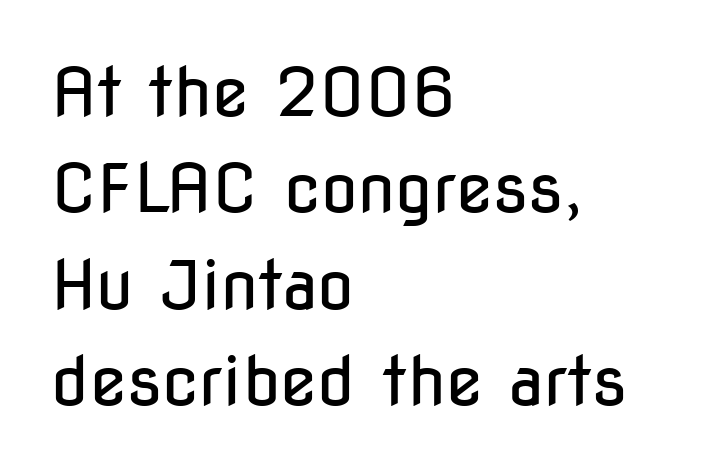
The image shows 67 px regular-weight, condensed sans-serif type, upright; set left-aligned, normal line spacing (1.44x), normal letter spacing, not underlined; low stroke contrast and a medium x-height.
